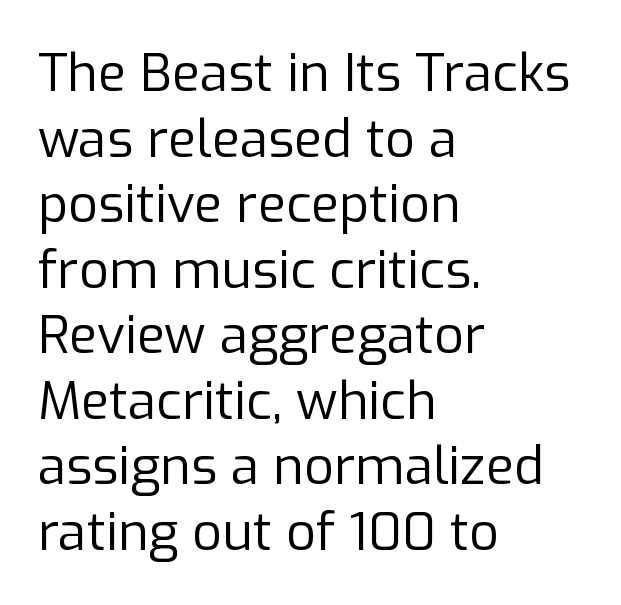
{"serif": "no", "italic": "no", "bold": "no", "weight": "regular", "width": "normal", "stroke_contrast": "low", "x_height": "medium", "monospaced": "no", "underline": "no", "align": "left", "line_spacing": "normal", "line_spacing_ratio": 1.26, "letter_spacing": "normal", "letter_spacing_em": 0.0, "glyph_px": 52}
